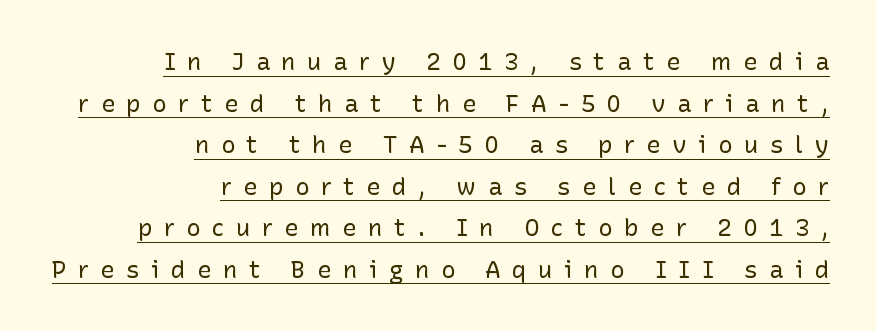
{"italic": "no", "bold": "no", "underline": "yes", "align": "right", "line_spacing_ratio": 1.73, "letter_spacing": "wide", "letter_spacing_em": 0.48, "glyph_px": 24}
